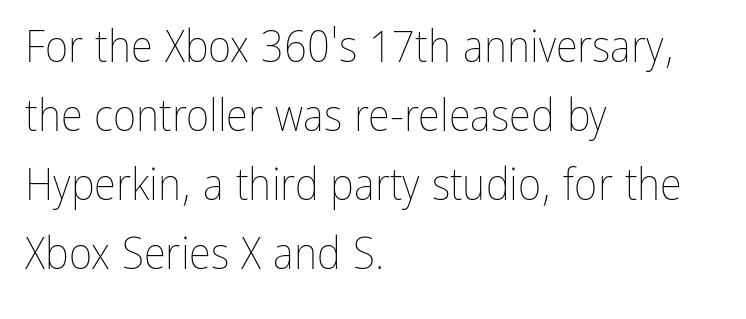
Proportional: the letters do not fall into vertical columns. The block of text has a typical density, with ordinary space between rows. Unbolded letterforms with no extra heft. A clean baseline with only descenders dipping below it. Posture: vertical. One-word summary of the alignment: left.
